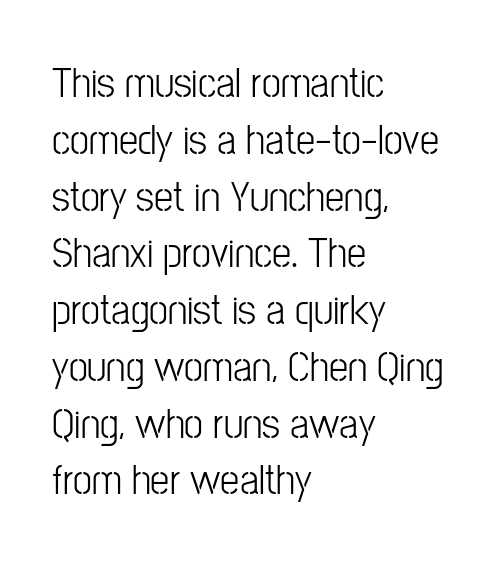
{"serif": "no", "italic": "no", "width": "condensed", "stroke_contrast": "low", "x_height": "medium", "monospaced": "no", "underline": "no", "align": "left", "line_spacing": "normal", "line_spacing_ratio": 1.32, "letter_spacing": "normal", "letter_spacing_em": 0.0, "glyph_px": 43}
